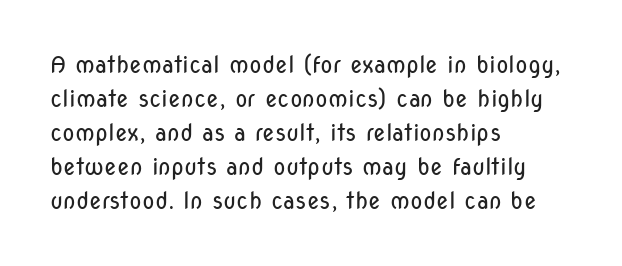
The type sits square on the baseline with zero lean. Stem width sits at or under what a default text font uses. Horizontally, the lines are justified to the leading edge only. This sample keeps an unexceptional amount of space between lines. The space beneath each line is pristine and unruled. There is no visible air inserted between adjacent glyphs.
